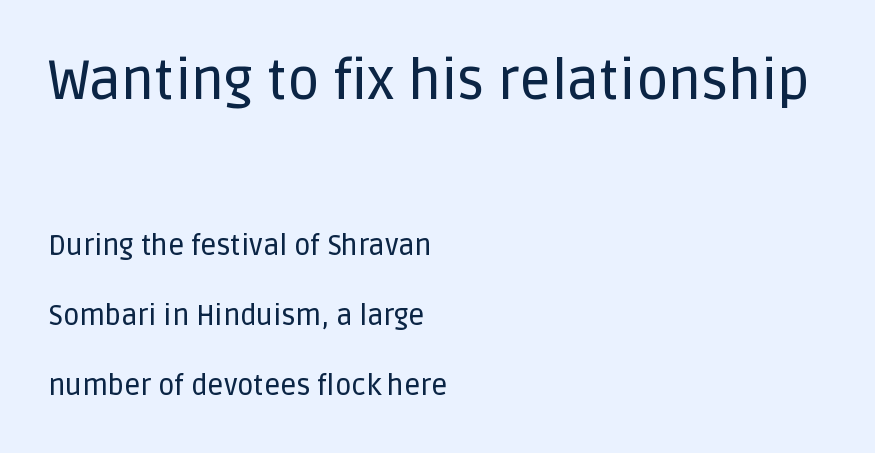
{"serif": "no", "italic": "no", "width": "normal", "stroke_contrast": "low", "x_height": "large", "monospaced": "no", "underline": "no", "align": "left", "line_spacing": "loose", "line_spacing_ratio": 2.5, "letter_spacing": "normal", "letter_spacing_em": 0.0, "larger_block": "first", "size_ratio": 1.96, "glyph_px": 55}
